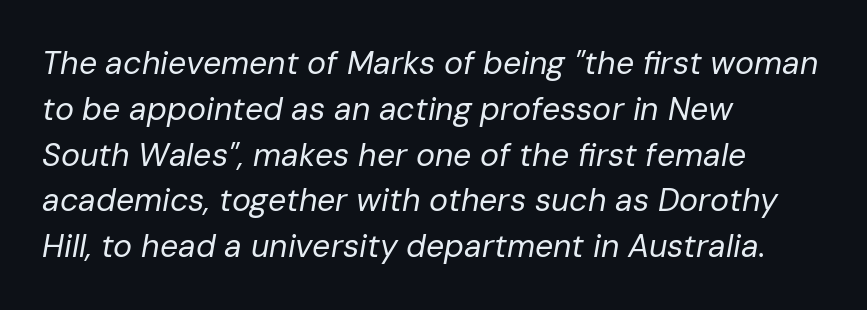
Q: Is the text bold? A: No.
Q: Is the text italic (slanted)? A: Yes, it leans right by about 10 degrees.
Q: Is the text underlined? A: No.
Q: How is the paragraph aligned? A: Left-aligned.
Q: Is the spacing between letters normal or unusually wide? A: Normal.
Q: Is the spacing between lines tight, normal or loose? A: Normal.
Q: Width (condensed, normal, or wide)? A: Normal.
Q: Stroke contrast? A: Low.
Q: x-height? A: Medium.
Q: Monospaced? A: No.
